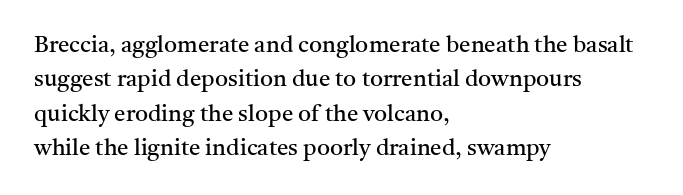
{"italic": "no", "bold": "no", "underline": "no", "align": "left", "line_spacing": "normal", "line_spacing_ratio": 1.49, "letter_spacing": "normal", "letter_spacing_em": 0.0, "glyph_px": 23}
